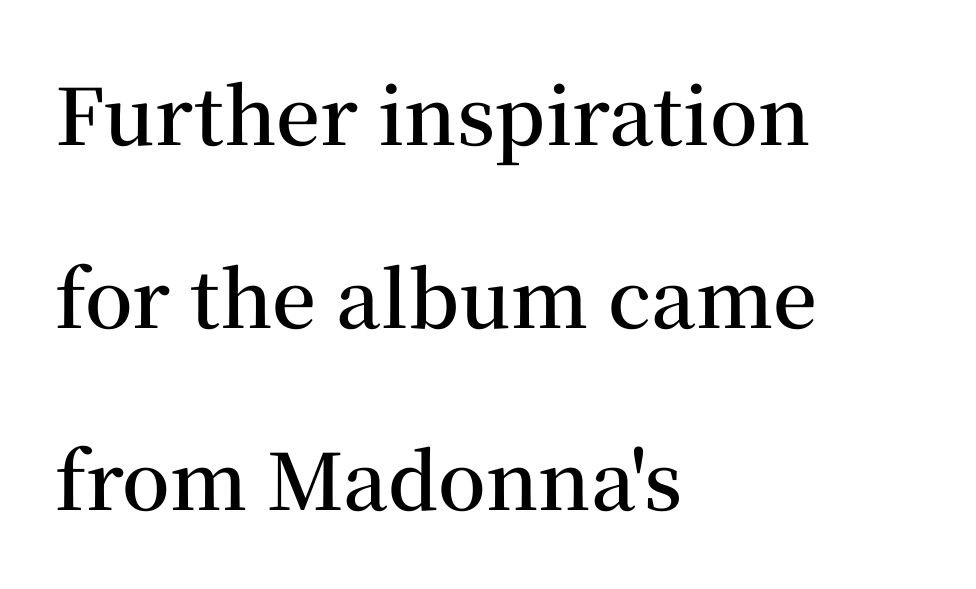
Q: Is the text bold? A: Semi-bold.
Q: Is the text italic (slanted)? A: No, it is upright.
Q: Is the typeface a serif or a sans-serif typeface? A: Serif.
Q: Is the text underlined? A: No.
Q: How is the paragraph aligned? A: Left-aligned.
Q: Is the spacing between letters normal or unusually wide? A: Normal.
Q: Is the spacing between lines tight, normal or loose? A: Loose.
Q: Width (condensed, normal, or wide)? A: Normal.
Q: Stroke contrast? A: Medium.
Q: x-height? A: Medium.
Q: Monospaced? A: No.
